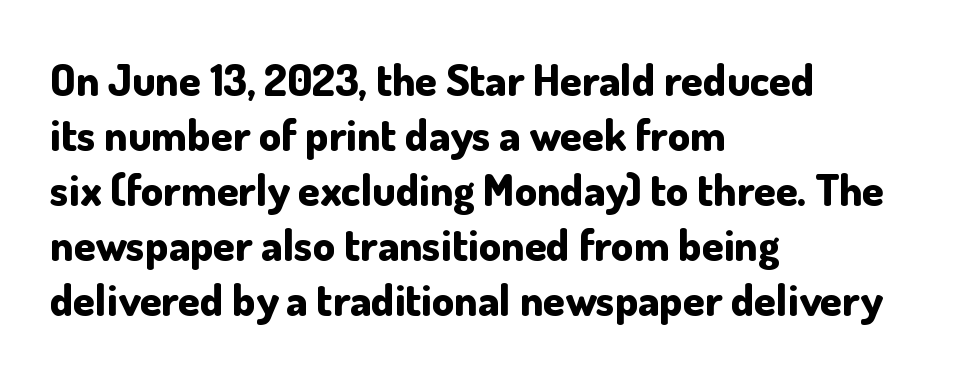
Notice how descenders clear the ascenders below comfortably — that's standard leading. Typeset ragged right — the left edge is the straight one. The face used here is proportionally spaced, like ordinary book or web type. The designer went with a sans here, leaving each stem footless.
